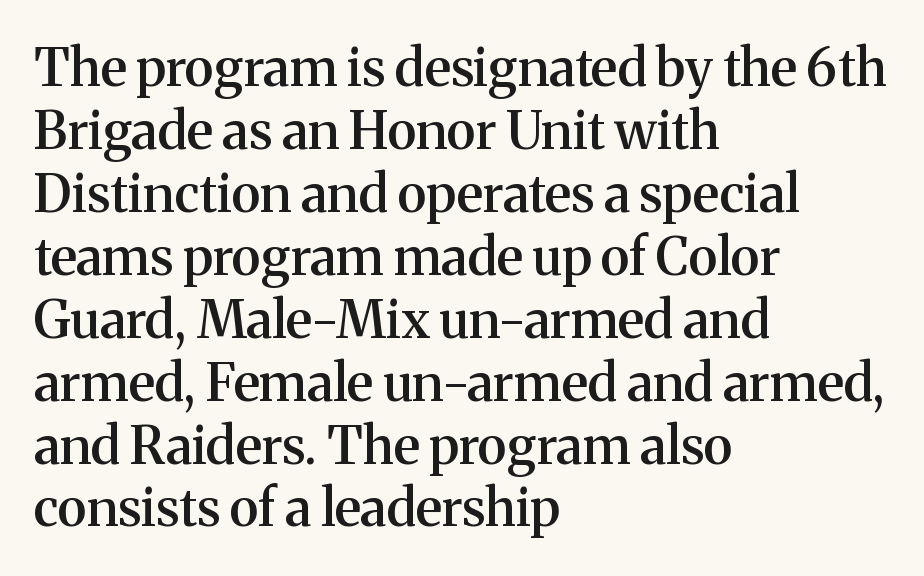
The image shows 52 px semibold serif type, upright; set left-aligned, line spacing 1.21x, normal letter spacing, not underlined; medium stroke contrast and a medium x-height.
